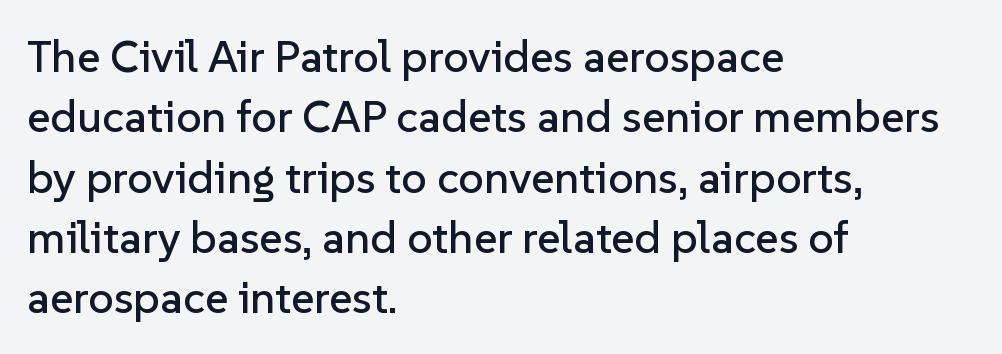
Only glyphs here, with clear space below each row. Is this a fixed-width face? No — the glyphs have proportional, varying widths. Nothing unusual about the tracking: characters are spaced as the font intends. Line starts are locked; line ends wander. Every stem runs plumb, perpendicular to the baseline. You can tell from the bare stems that sans-serif type was used.
